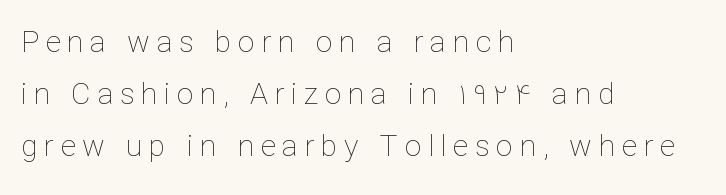
The image shows 30 px thin type, upright; set left-aligned, line spacing 1.74x, unusually wide letter spacing (+0.22 em), not underlined; low stroke contrast and a medium x-height.
